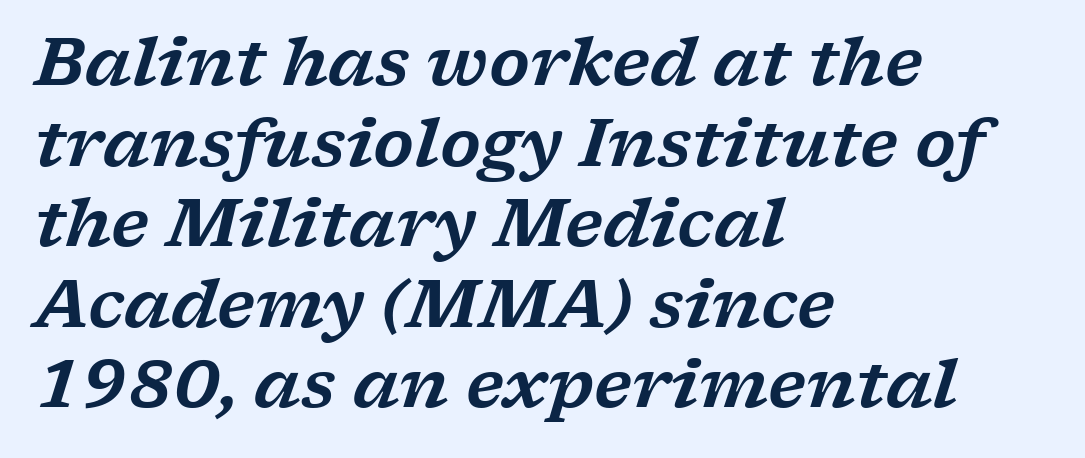
The image shows 66 px wide serif type, italic (leaning right); set left-aligned, line spacing 1.22x, normal letter spacing, not underlined; low stroke contrast and a medium x-height.
